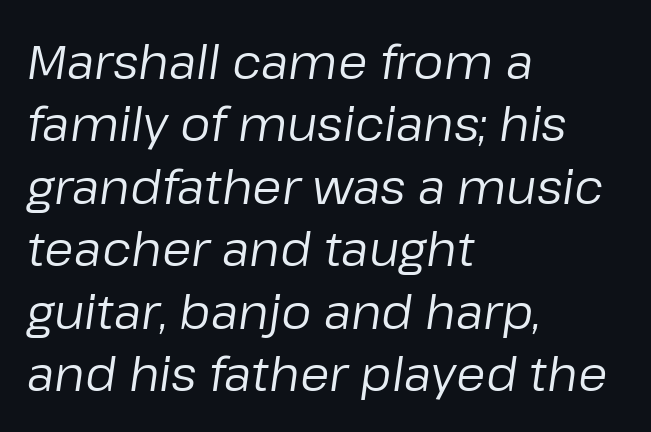
The paragraph shown leans on its left margin. No heavy texture on the line: the type isn't bold. Is the type slanted? Yes — the strokes lean at a clear angle. Spacing verdict: proportional, widths tailored to each character. The line-height multiplier appears to be the usual default.
